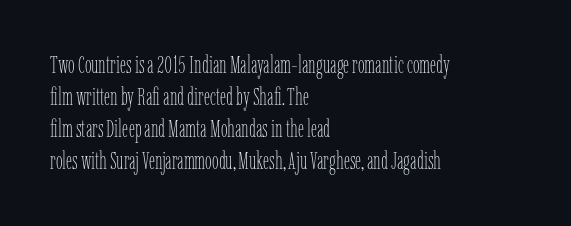
{"italic": "no", "bold": "no", "underline": "no", "align": "left", "line_spacing": "normal", "line_spacing_ratio": 1.34, "letter_spacing": "normal", "letter_spacing_em": 0.0, "glyph_px": 24}
